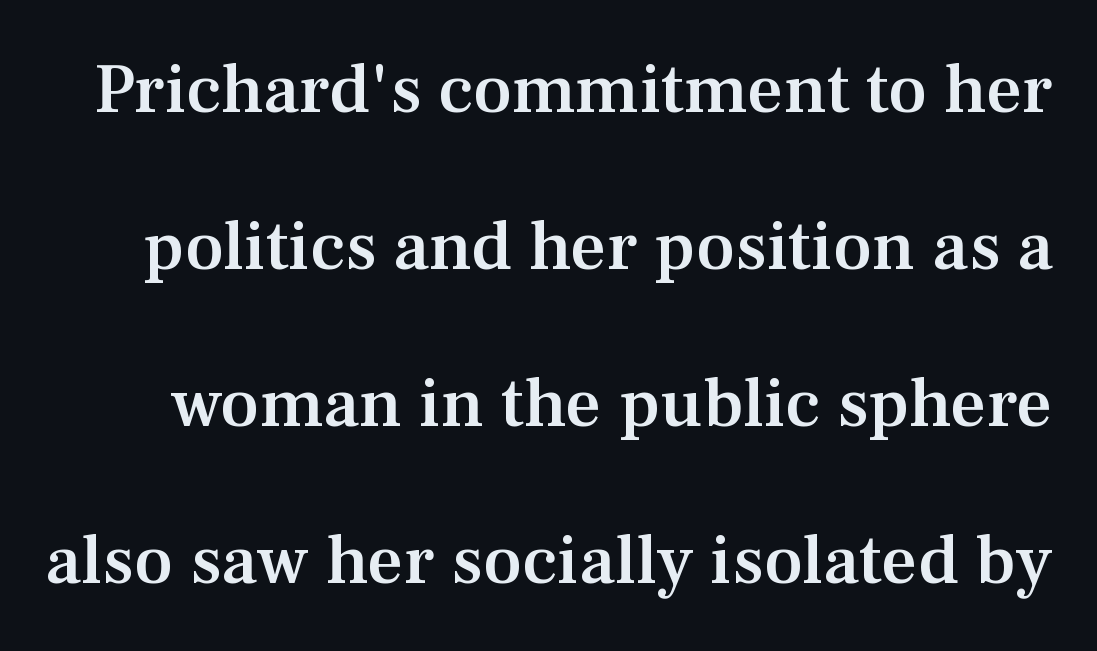
Q: Is the text bold? A: Semi-bold.
Q: Is the text italic (slanted)? A: No, it is upright.
Q: Is the typeface a serif or a sans-serif typeface? A: Serif.
Q: Is the text underlined? A: No.
Q: Is the spacing between letters normal or unusually wide? A: Normal.
Q: Is the spacing between lines tight, normal or loose? A: Loose.
Q: Width (condensed, normal, or wide)? A: Normal.
Q: Stroke contrast? A: Medium.
Q: x-height? A: Medium.
Q: Monospaced? A: No.
